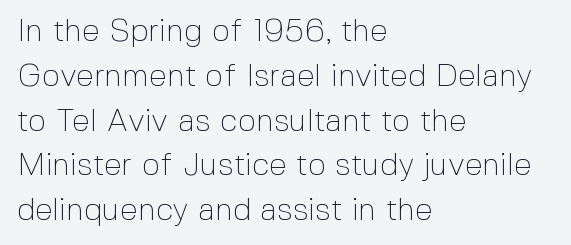
{"serif": "no", "italic": "no", "bold": "no", "weight": "thin", "width": "normal", "x_height": "medium", "monospaced": "no", "underline": "no", "align": "left", "line_spacing": "normal", "line_spacing_ratio": 1.4, "letter_spacing": "normal", "letter_spacing_em": 0.0, "glyph_px": 32}
